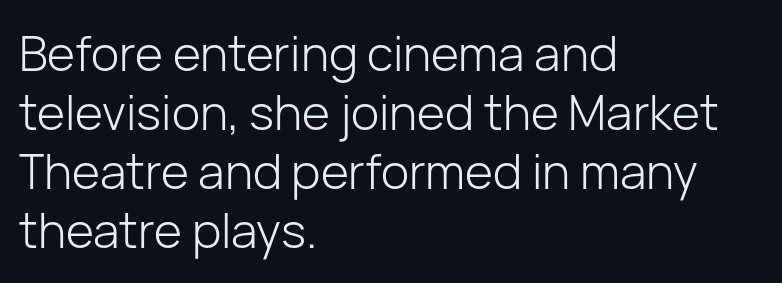
Q: Is the text bold? A: No.
Q: Is the text italic (slanted)? A: No, it is upright.
Q: Is the typeface a serif or a sans-serif typeface? A: Sans-serif.
Q: Is the text underlined? A: No.
Q: How is the paragraph aligned? A: Left-aligned.
Q: Is the spacing between letters normal or unusually wide? A: Normal.
Q: Width (condensed, normal, or wide)? A: Normal.
Q: Stroke contrast? A: Low.
Q: x-height? A: Medium.
Q: Monospaced? A: No.
